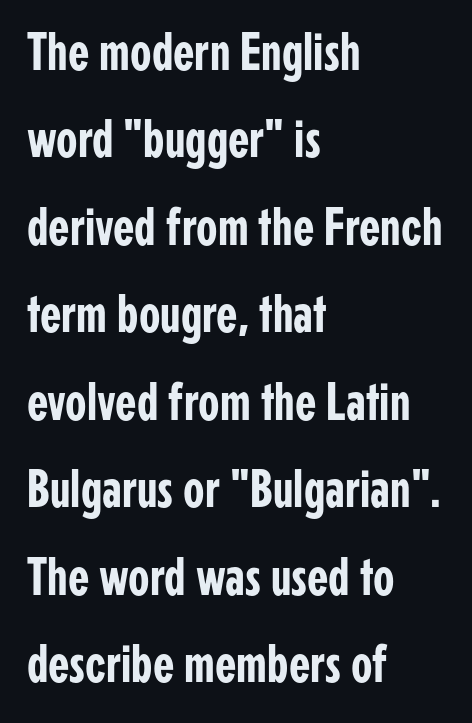
Clear beneath every line of the passage. Visually the block forms a straight wall on the left and a jagged coastline on the right. Italic: no, the glyphs are upright roman. A typesetter would call this proportional, since set widths differ per character.
